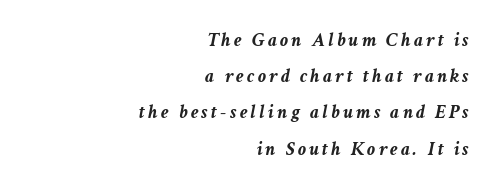
Q: Is the text bold? A: Yes.
Q: Is the text italic (slanted)? A: Yes, it leans right by about 11 degrees.
Q: Is the text underlined? A: No.
Q: How is the paragraph aligned? A: Right-aligned.
